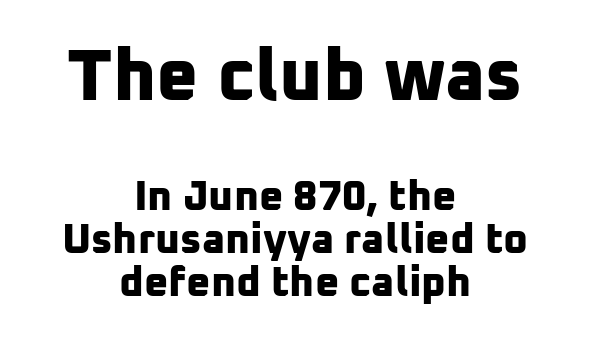
What kind of face is this? One without serifs — a sans. Any mark beneath the type? The region is blank. Weight check: bold — yes, fully. The letters advance in unequal steps, a hallmark of proportional type. If you measured baseline to baseline, you'd find a short distance.
